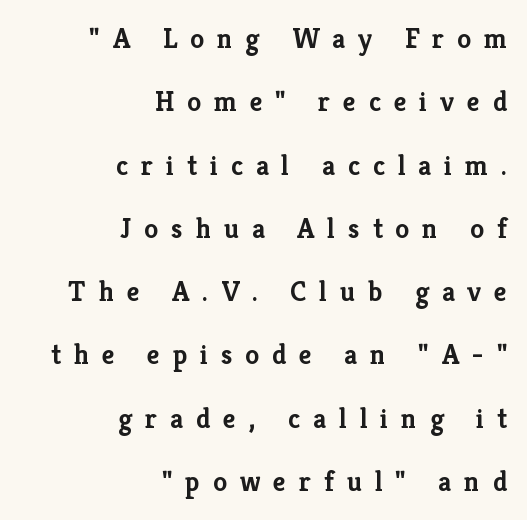
{"serif": "yes", "italic": "no", "bold": "yes", "weight": "semibold", "width": "normal", "stroke_contrast": "low", "x_height": "medium", "monospaced": "no", "underline": "no", "align": "right", "line_spacing": "loose", "line_spacing_ratio": 2.26, "letter_spacing": "wide", "letter_spacing_em": 0.46, "glyph_px": 28}
